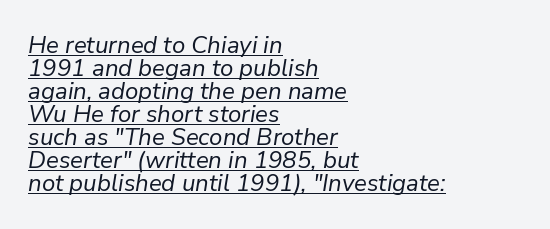
The image shows 24 px text type, italic (leaning right); set left-aligned, tight line spacing (0.96x), normal letter spacing, underlined.
